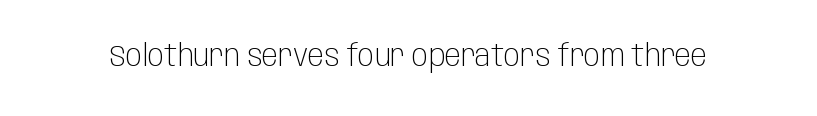
Only glyphs here, with clear space below each row. Examine the stroke ends and you'll find no serifs. The lettering stays uniformly vertical, giving the passage a roman look. This sample has the flowing, uneven cadence of proportional lettering.
